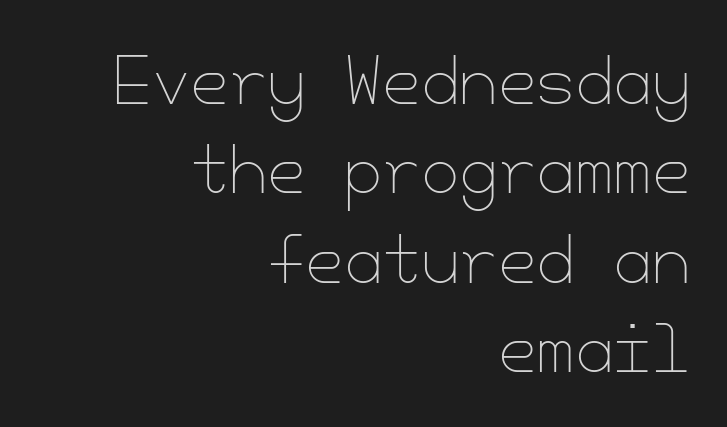
The horizontal fit of the characters is conventional and even. The strokes are not fattened; the text isn't bold. Where is the straight margin? On the right. Reading down the column, the eye jumps a familiar distance to each next line. The words here are not underlined. The letters stand straight up with perfectly vertical stems.
